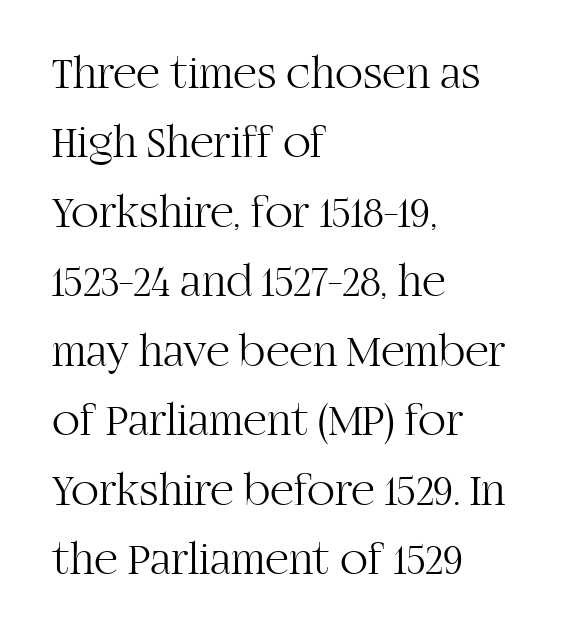
The image shows 46 px light serif type, upright; set left-aligned, normal line spacing (1.51x), normal letter spacing, not underlined; high stroke contrast and a large x-height.
